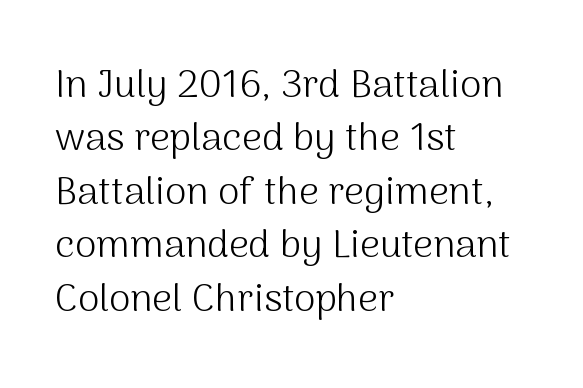
Q: Is the text bold? A: No.
Q: Is the text italic (slanted)? A: No, it is upright.
Q: Is the typeface a serif or a sans-serif typeface? A: Sans-serif.
Q: Is the text underlined? A: No.
Q: How is the paragraph aligned? A: Left-aligned.
Q: Is the spacing between letters normal or unusually wide? A: Normal.
Q: Is the spacing between lines tight, normal or loose? A: Normal.
Q: Width (condensed, normal, or wide)? A: Normal.
Q: Stroke contrast? A: Medium.
Q: x-height? A: Medium.
Q: Monospaced? A: No.
